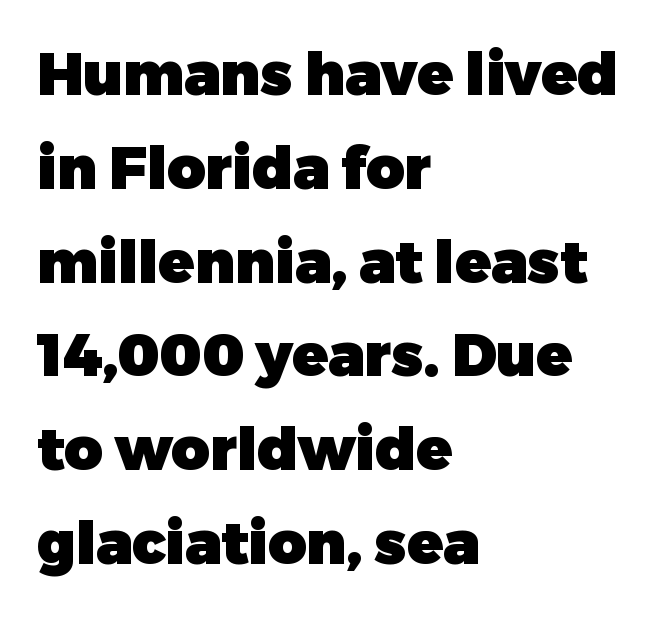
Q: Is the text bold? A: Yes.
Q: Is the text italic (slanted)? A: No, it is upright.
Q: Is the typeface a serif or a sans-serif typeface? A: Sans-serif.
Q: Is the text underlined? A: No.
Q: How is the paragraph aligned? A: Left-aligned.
Q: Is the spacing between letters normal or unusually wide? A: Normal.
Q: Is the spacing between lines tight, normal or loose? A: Normal.
Q: Width (condensed, normal, or wide)? A: Normal.
Q: Stroke contrast? A: Low.
Q: x-height? A: Medium.
Q: Monospaced? A: No.
